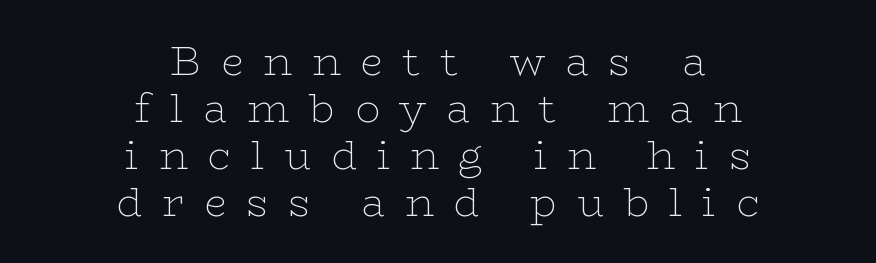
The image shows 41 px thin, wide serif type, upright; set centered, tight line spacing (1.15x), unusually wide letter spacing (+0.48 em), not underlined; low stroke contrast and a medium x-height.
